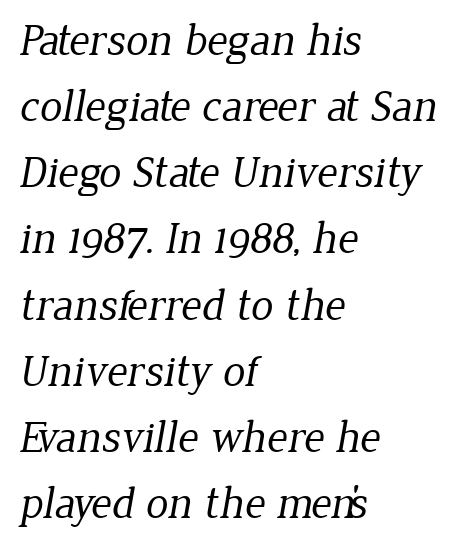
These lines are set flush left with a ragged right edge. Caption: face not bold, strokes unweighted. Evenly set lines give the paragraph a standard silhouette. The rendering uses natural spacing where letterforms have individual widths.
